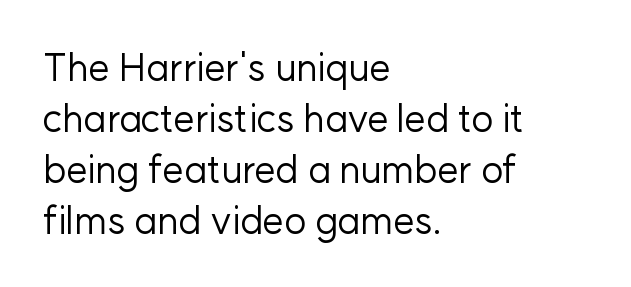
{"serif": "no", "italic": "no", "bold": "no", "weight": "regular", "width": "normal", "stroke_contrast": "low", "x_height": "medium", "monospaced": "no", "underline": "no", "align": "left", "line_spacing": "normal", "line_spacing_ratio": 1.34, "letter_spacing": "normal", "letter_spacing_em": 0.0, "glyph_px": 38}
